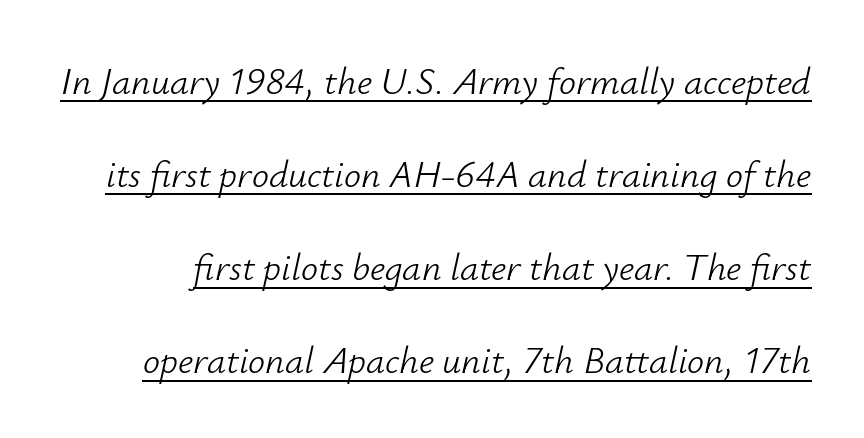
{"italic": "yes", "lean": "right", "slant_degrees": 12, "bold": "no", "weight": "light", "width": "normal", "stroke_contrast": "low", "x_height": "small", "monospaced": "no", "underline": "yes", "line_spacing": "loose", "line_spacing_ratio": 2.45, "letter_spacing": "normal", "letter_spacing_em": 0.0, "glyph_px": 38}
